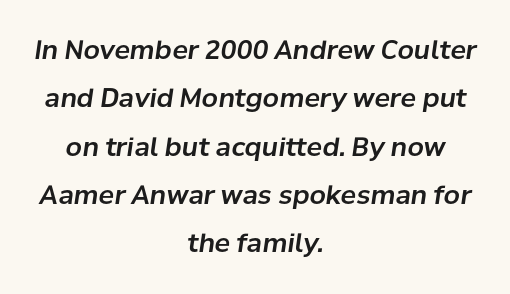
Q: Is the text italic (slanted)? A: Yes, it leans right by about 8 degrees.
Q: Is the text underlined? A: No.
Q: How is the paragraph aligned? A: Centered.
Q: Is the spacing between letters normal or unusually wide? A: Normal.
